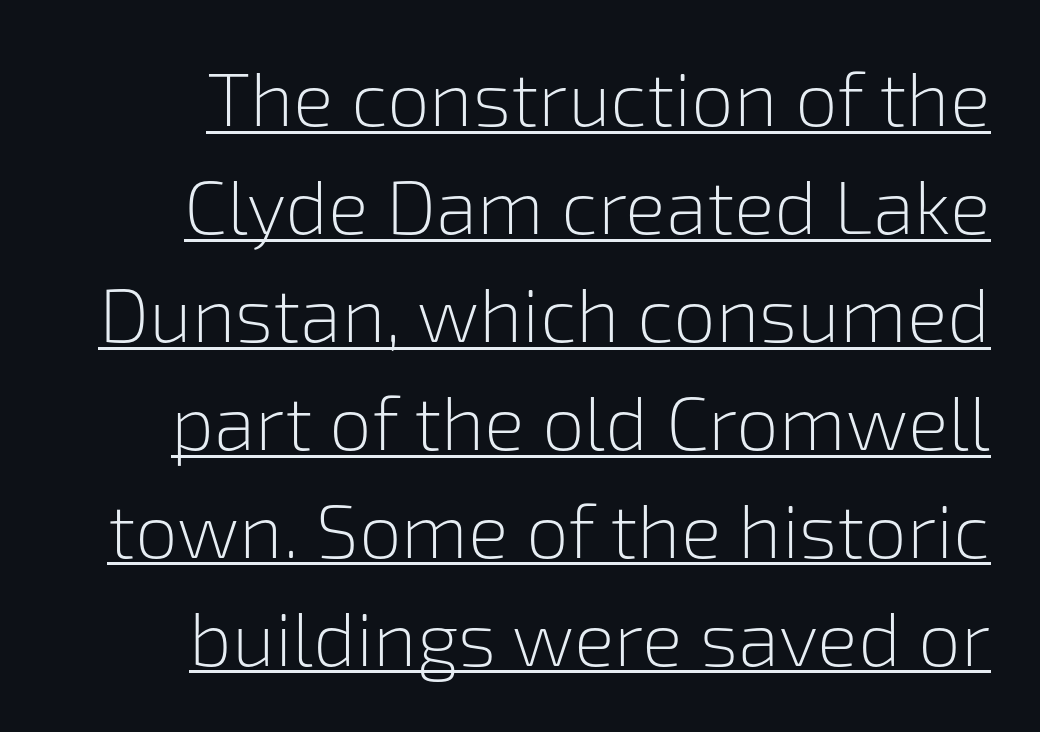
Q: Is the text bold? A: No.
Q: Is the text italic (slanted)? A: No, it is upright.
Q: Is the typeface a serif or a sans-serif typeface? A: Sans-serif.
Q: Is the text underlined? A: Yes.
Q: Is the spacing between letters normal or unusually wide? A: Normal.
Q: Is the spacing between lines tight, normal or loose? A: Normal.
Q: Width (condensed, normal, or wide)? A: Normal.
Q: Stroke contrast? A: Low.
Q: x-height? A: Medium.
Q: Monospaced? A: No.
